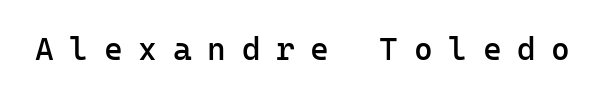
Q: Is the text bold? A: Semi-bold.
Q: Is the text italic (slanted)? A: No, it is upright.
Q: Is the typeface a serif or a sans-serif typeface? A: Sans-serif.
Q: Is the text underlined? A: No.
Q: Is the spacing between letters normal or unusually wide? A: Unusually wide.
Q: Width (condensed, normal, or wide)? A: Normal.
Q: Stroke contrast? A: Low.
Q: x-height? A: Medium.
Q: Monospaced? A: Yes.
